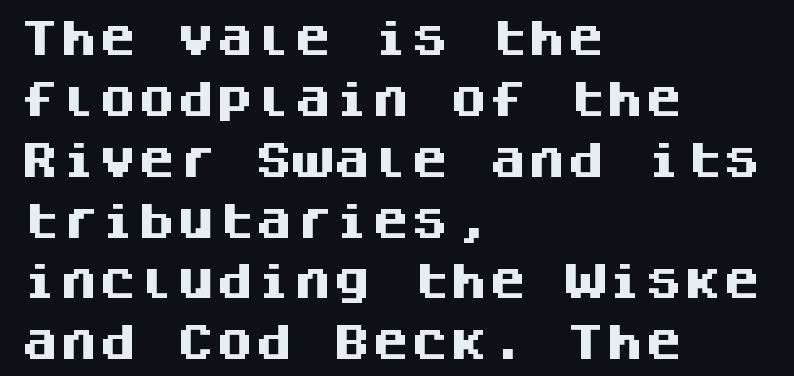
Q: Is the text bold? A: Yes.
Q: Is the text italic (slanted)? A: No, it is upright.
Q: Is the typeface a serif or a sans-serif typeface? A: Sans-serif.
Q: Is the text underlined? A: No.
Q: How is the paragraph aligned? A: Left-aligned.
Q: Is the spacing between letters normal or unusually wide? A: Normal.
Q: Is the spacing between lines tight, normal or loose? A: Normal.
Q: Width (condensed, normal, or wide)? A: Normal.
Q: Stroke contrast? A: Medium.
Q: x-height? A: Large.
Q: Monospaced? A: Yes.
